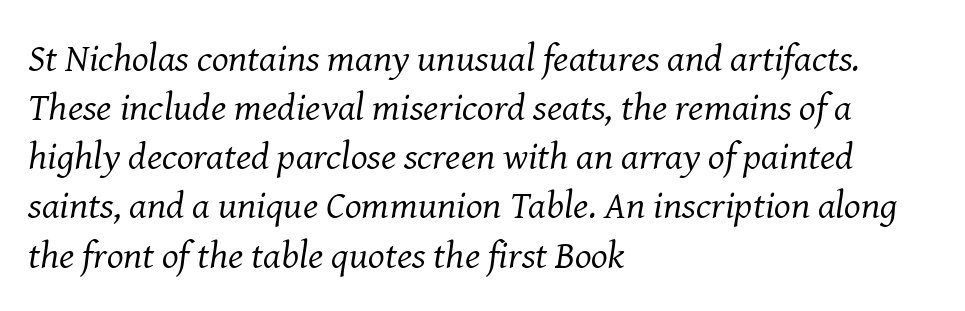
The image shows 39 px regular-weight serif type, italic (leaning right); set left-aligned, normal line spacing (1.26x), normal letter spacing, not underlined; medium stroke contrast and a medium x-height.
